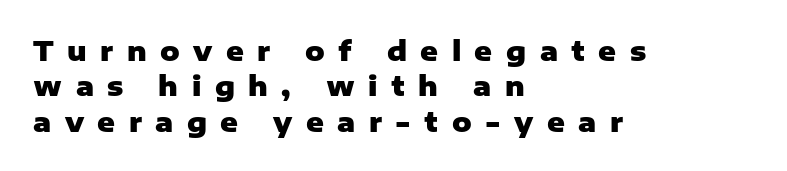
{"italic": "no", "bold": "yes", "underline": "no", "align": "left", "line_spacing": "normal", "line_spacing_ratio": 1.31, "letter_spacing": "wide", "letter_spacing_em": 0.5, "glyph_px": 27}
